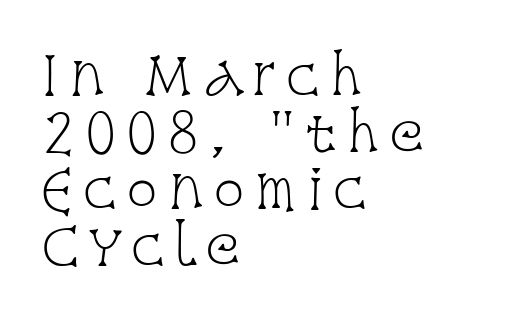
{"serif": "yes", "italic": "no", "bold": "no", "weight": "light", "width": "condensed", "stroke_contrast": "low", "x_height": "large", "monospaced": "no", "underline": "no", "align": "left", "line_spacing": "tight", "line_spacing_ratio": 1.09, "glyph_px": 52}
